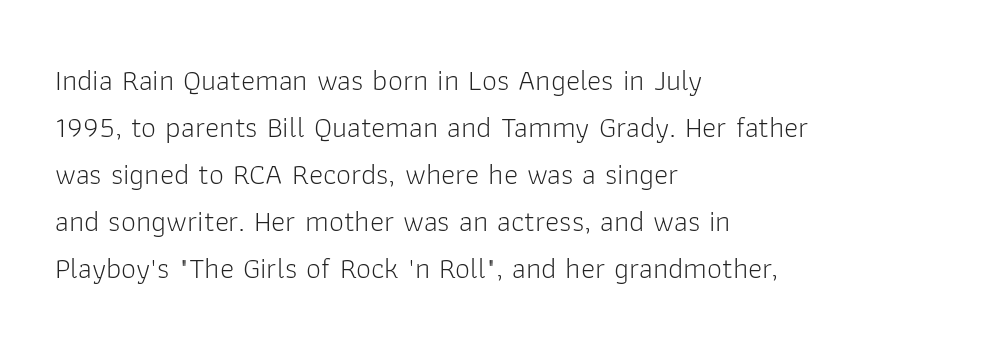
{"serif": "no", "italic": "no", "bold": "no", "weight": "light", "width": "normal", "stroke_contrast": "low", "x_height": "medium", "monospaced": "no", "underline": "no", "align": "left", "line_spacing": "normal", "line_spacing_ratio": 1.57, "letter_spacing": "normal", "letter_spacing_em": 0.0, "glyph_px": 30}
